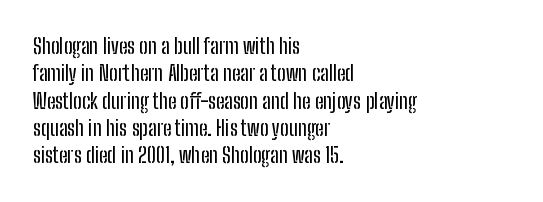
The image shows 21 px text type, upright; set left-aligned, normal line spacing (1.3x), normal letter spacing, not underlined.
